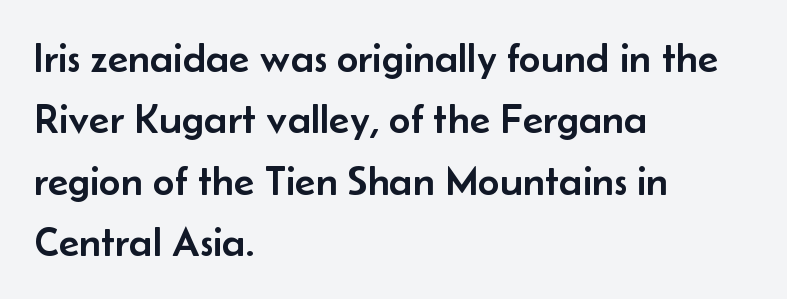
Is the letter spacing exaggerated? No — it looks like the ordinary default. The words here are not underlined. Note the varied advance widths — an 'i' is clearly narrower than an 'm'. A roman cut, with each character standing at attention. I'd call this a sans setting — the letters go barefoot.
